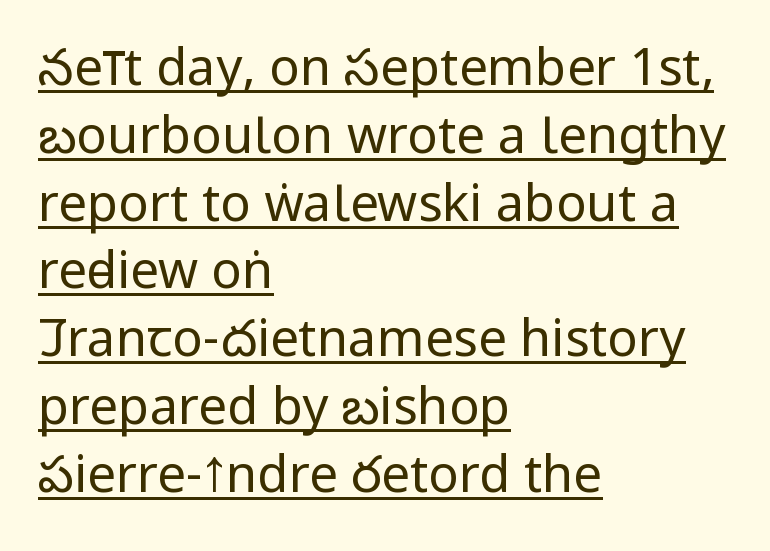
The image shows 51 px regular-weight, condensed sans-serif type, upright; set left-aligned, normal line spacing (1.33x), normal letter spacing, underlined; low stroke contrast and a large x-height.
